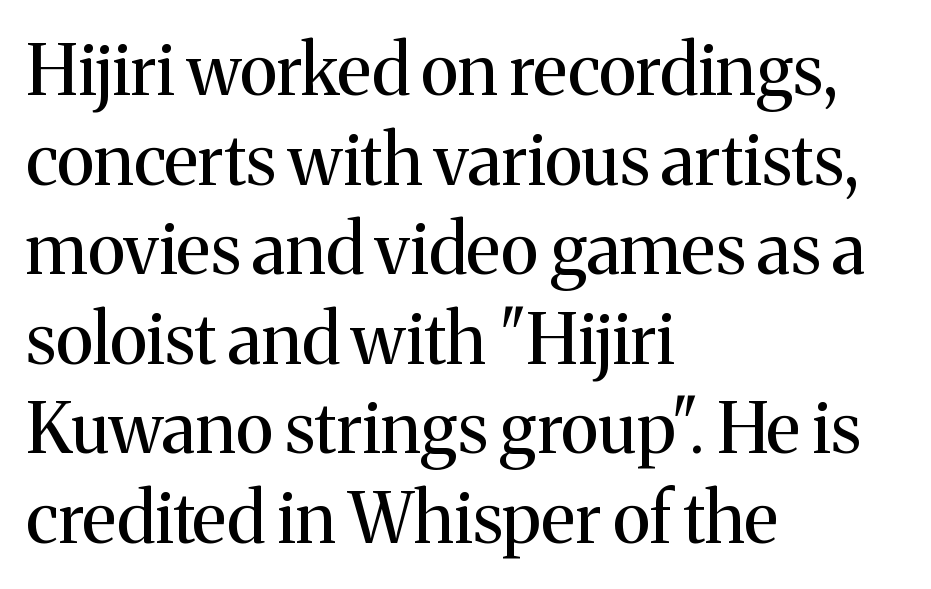
Examine the stroke ends and you'll spot serifs. Nothing unusual about the tracking: characters are spaced as the font intends. Character widths vary here, with narrow letters taking less room than wide ones. The typeface has the unassuming heft of standard copy or less. A bare baseline throughout the passage. One glance says typical: line gaps are just what's usual.
